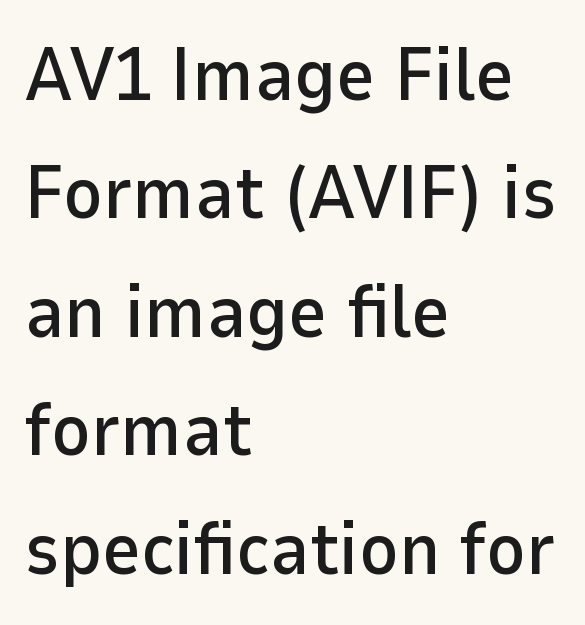
Designer's note — italics off, roman on. Typographically, this falls in the sans-serif category. This rendering features lettering with no underline. The type is set solid horizontally, with unmodified tracking. The lines in this sample share a left origin and differ only in where they stop. These lines are rendered in a variable-pitch font.
